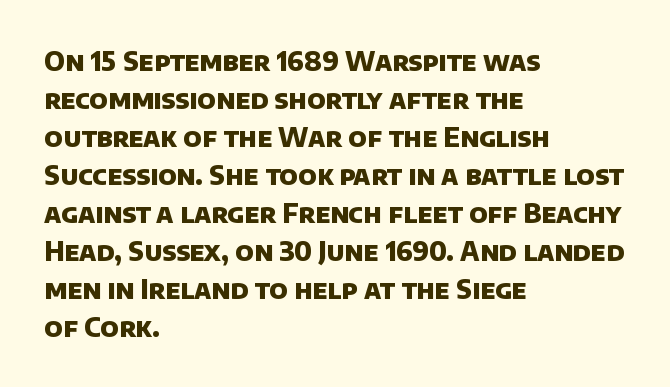
Notice how descenders clear the ascenders below comfortably — that's standard leading. Bold? Absolutely — the strokes are thick and heavy. The paragraph shown leans on its left margin. The words here are not underlined.
